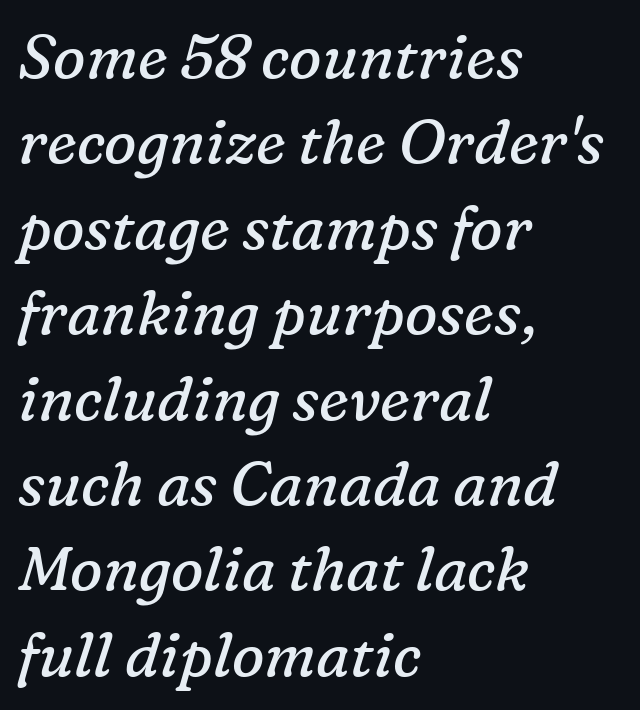
{"serif": "yes", "italic": "yes", "lean": "right", "slant_degrees": 16, "bold": "no", "weight": "regular", "width": "normal", "stroke_contrast": "low", "x_height": "medium", "monospaced": "no", "underline": "no", "align": "left", "line_spacing": "normal", "line_spacing_ratio": 1.4, "letter_spacing": "normal", "letter_spacing_em": 0.0, "glyph_px": 61}
